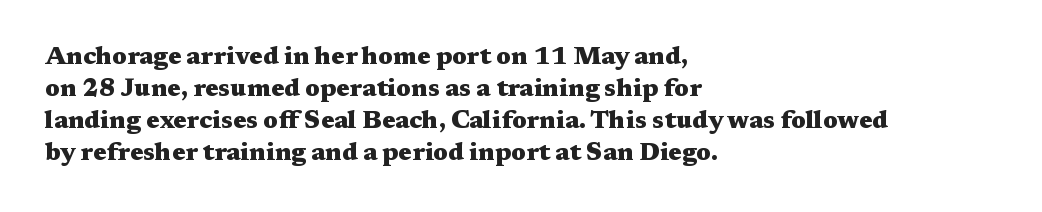
Q: Is the text bold? A: Yes.
Q: Is the text italic (slanted)? A: No, it is upright.
Q: Is the text underlined? A: No.
Q: How is the paragraph aligned? A: Left-aligned.
Q: Is the spacing between letters normal or unusually wide? A: Normal.
Q: Is the spacing between lines tight, normal or loose? A: Normal.
